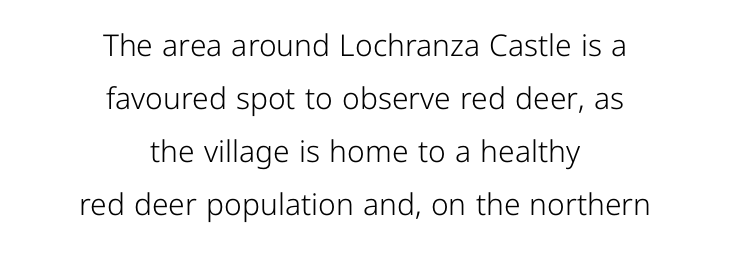
Q: Is the text bold? A: No.
Q: Is the text italic (slanted)? A: No, it is upright.
Q: Is the typeface a serif or a sans-serif typeface? A: Sans-serif.
Q: Is the text underlined? A: No.
Q: How is the paragraph aligned? A: Centered.
Q: Is the spacing between letters normal or unusually wide? A: Normal.
Q: Width (condensed, normal, or wide)? A: Normal.
Q: Stroke contrast? A: Low.
Q: x-height? A: Medium.
Q: Monospaced? A: No.
